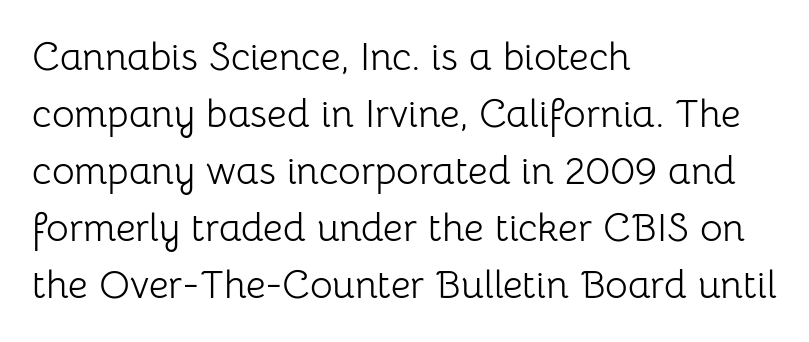
The image shows 39 px light sans-serif type, upright; set left-aligned, normal line spacing (1.46x), normal letter spacing, not underlined; low stroke contrast and a medium x-height.
